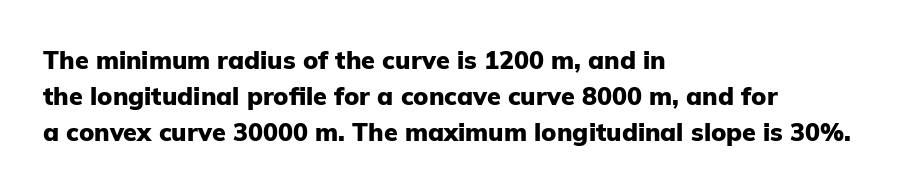
The image shows 25 px bold type, upright; set left-aligned, normal line spacing (1.45x), normal letter spacing, not underlined.
